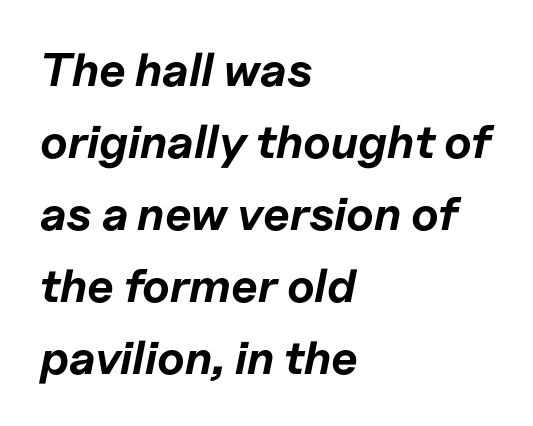
Q: Is the text bold? A: Yes.
Q: Is the text italic (slanted)? A: Yes, it leans right by about 11 degrees.
Q: Is the text underlined? A: No.
Q: How is the paragraph aligned? A: Left-aligned.
Q: Is the spacing between letters normal or unusually wide? A: Normal.
Q: Is the spacing between lines tight, normal or loose? A: Normal.
Q: Width (condensed, normal, or wide)? A: Normal.
Q: Stroke contrast? A: Low.
Q: x-height? A: Medium.
Q: Monospaced? A: No.
